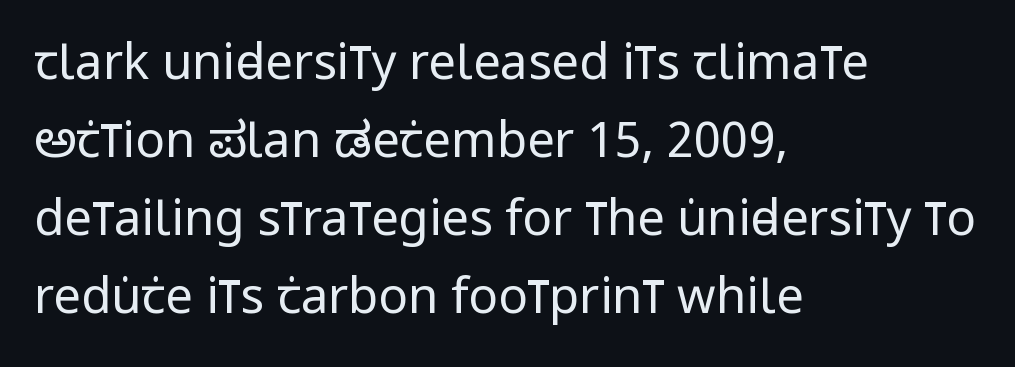
Q: Is the text bold? A: No.
Q: Is the text italic (slanted)? A: No, it is upright.
Q: Is the typeface a serif or a sans-serif typeface? A: Sans-serif.
Q: Is the text underlined? A: No.
Q: How is the paragraph aligned? A: Left-aligned.
Q: Is the spacing between letters normal or unusually wide? A: Normal.
Q: Is the spacing between lines tight, normal or loose? A: Normal.
Q: Width (condensed, normal, or wide)? A: Condensed.
Q: Stroke contrast? A: Low.
Q: x-height? A: Large.
Q: Monospaced? A: No.
